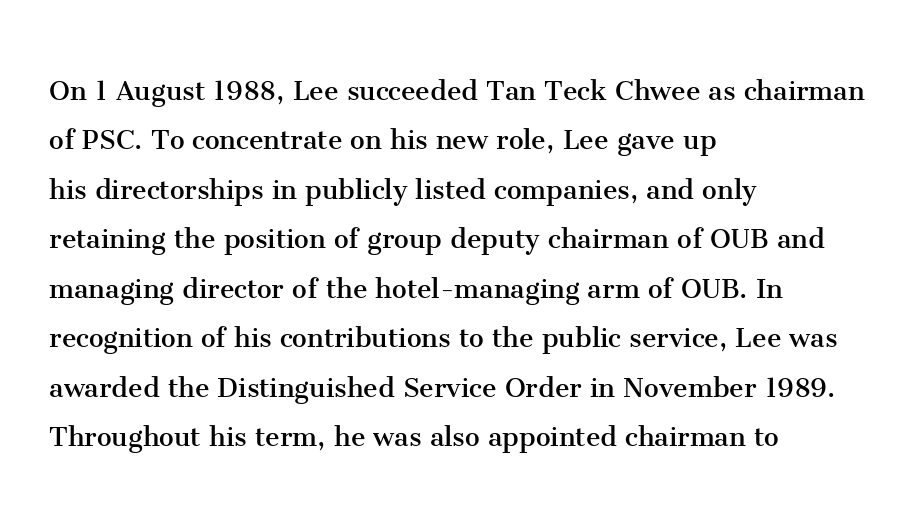
The image shows 33 px regular-weight serif type, upright; set left-aligned, normal line spacing (1.5x), normal letter spacing, not underlined; medium stroke contrast and a medium x-height.
